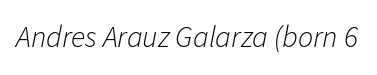
{"italic": "yes", "lean": "right", "slant_degrees": 11, "bold": "no", "weight": "light", "width": "normal", "stroke_contrast": "low", "x_height": "medium", "monospaced": "no", "underline": "no", "letter_spacing": "normal", "letter_spacing_em": 0.0, "glyph_px": 30}
